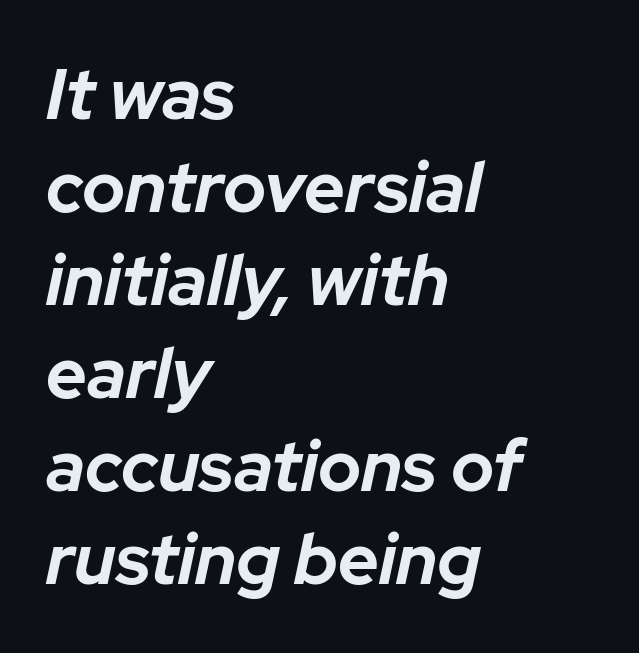
{"italic": "yes", "lean": "right", "slant_degrees": 12, "bold": "yes", "weight": "bold", "width": "normal", "stroke_contrast": "low", "x_height": "medium", "monospaced": "no", "underline": "no", "align": "left", "line_spacing": "normal", "line_spacing_ratio": 1.31, "letter_spacing": "normal", "letter_spacing_em": 0.0, "glyph_px": 71}
